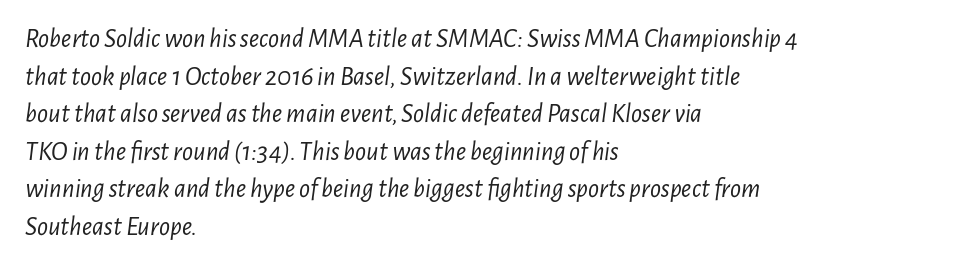
Q: Is the text bold? A: No.
Q: Is the text italic (slanted)? A: Yes, it leans right by about 7 degrees.
Q: Is the text underlined? A: No.
Q: How is the paragraph aligned? A: Left-aligned.
Q: Is the spacing between letters normal or unusually wide? A: Normal.
Q: Is the spacing between lines tight, normal or loose? A: Normal.
